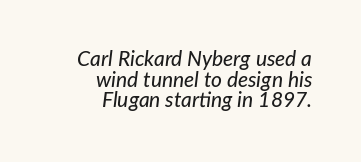
The letterforms sit shoulder to shoulder at normal distance. The vertical gap from one line to the next is small. Underlining? Definitely not there. Is the type slanted? Yes — the strokes lean at a clear angle. In CSS terms this would be text-align: right.
